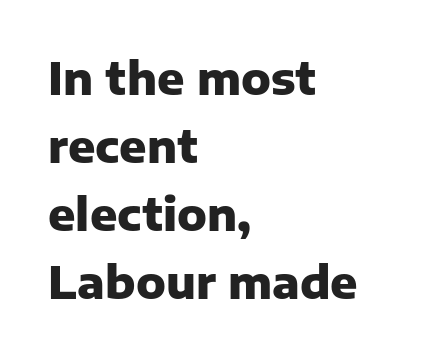
Q: Is the text bold? A: Yes.
Q: Is the text italic (slanted)? A: No, it is upright.
Q: Is the typeface a serif or a sans-serif typeface? A: Sans-serif.
Q: Is the text underlined? A: No.
Q: How is the paragraph aligned? A: Left-aligned.
Q: Is the spacing between letters normal or unusually wide? A: Normal.
Q: Is the spacing between lines tight, normal or loose? A: Normal.
Q: Width (condensed, normal, or wide)? A: Normal.
Q: Stroke contrast? A: Low.
Q: x-height? A: Medium.
Q: Monospaced? A: No.
